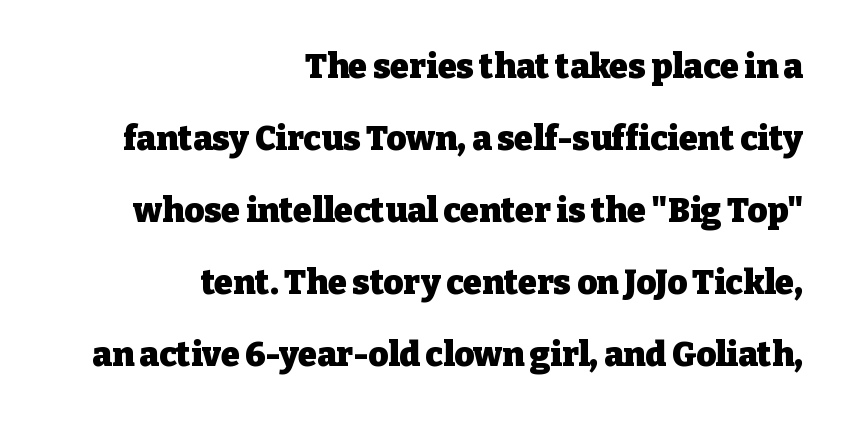
Q: Is the text bold? A: Yes.
Q: Is the text italic (slanted)? A: No, it is upright.
Q: Is the typeface a serif or a sans-serif typeface? A: Serif.
Q: Is the text underlined? A: No.
Q: How is the paragraph aligned? A: Right-aligned.
Q: Is the spacing between letters normal or unusually wide? A: Normal.
Q: Is the spacing between lines tight, normal or loose? A: Loose.
Q: Width (condensed, normal, or wide)? A: Normal.
Q: Stroke contrast? A: Low.
Q: x-height? A: Medium.
Q: Monospaced? A: No.
